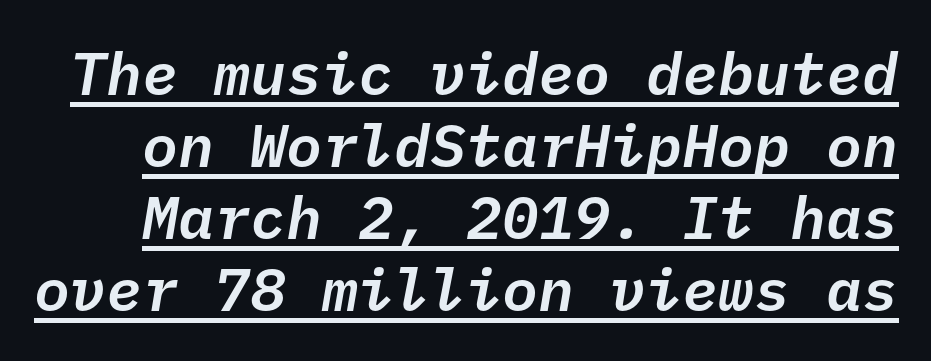
{"italic": "yes", "lean": "right", "slant_degrees": 10, "width": "normal", "stroke_contrast": "low", "x_height": "medium", "monospaced": "yes", "underline": "yes", "line_spacing_ratio": 1.2, "letter_spacing": "normal", "letter_spacing_em": 0.0, "glyph_px": 60}
